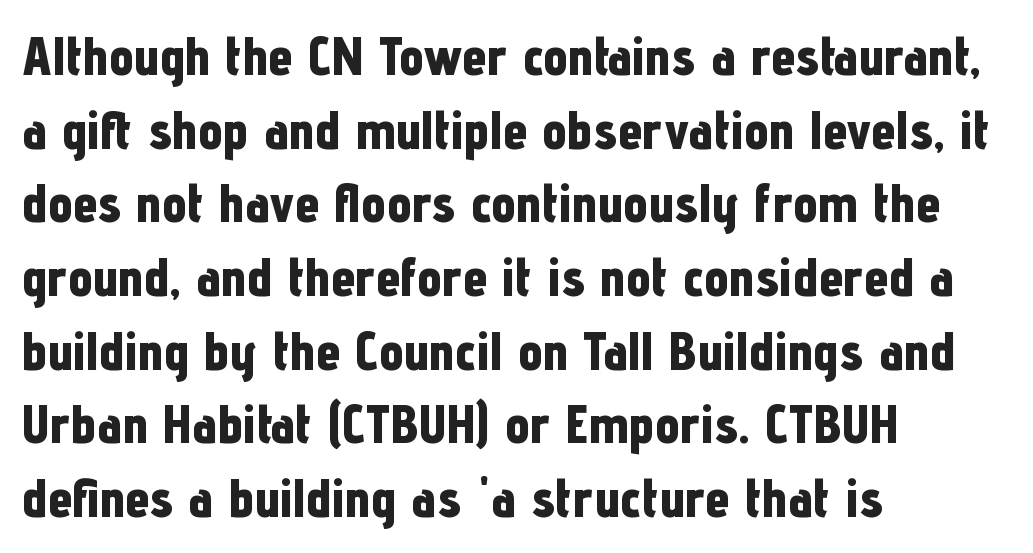
The image shows 55 px bold, condensed sans-serif type, upright; set left-aligned, normal line spacing (1.34x), normal letter spacing, not underlined; low stroke contrast and a medium x-height.
